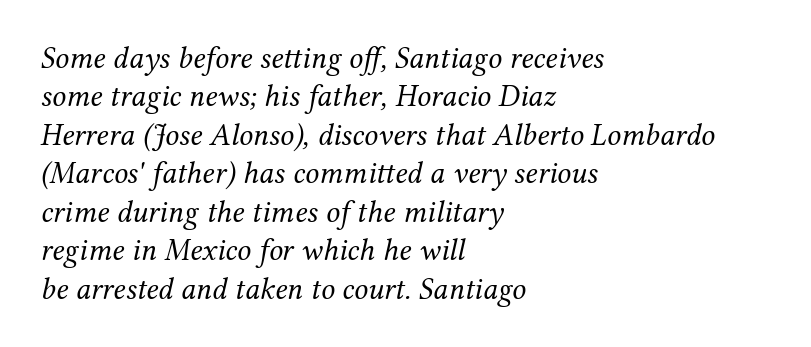
Look at the bottom of the vertical strokes: they flare into serifs here. Stems here are at most as thick as an everyday book face. Proportional: the letters do not fall into vertical columns. Caption: multi-line text, flush left, ragged right.
